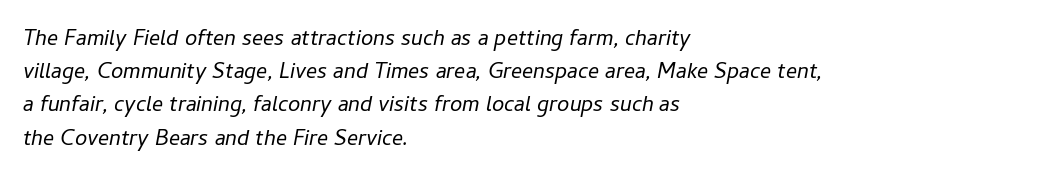
Q: Is the text bold? A: No.
Q: Is the text italic (slanted)? A: Yes, it leans right by about 11 degrees.
Q: Is the text underlined? A: No.
Q: How is the paragraph aligned? A: Left-aligned.
Q: Is the spacing between letters normal or unusually wide? A: Normal.
Q: Is the spacing between lines tight, normal or loose? A: Normal.
